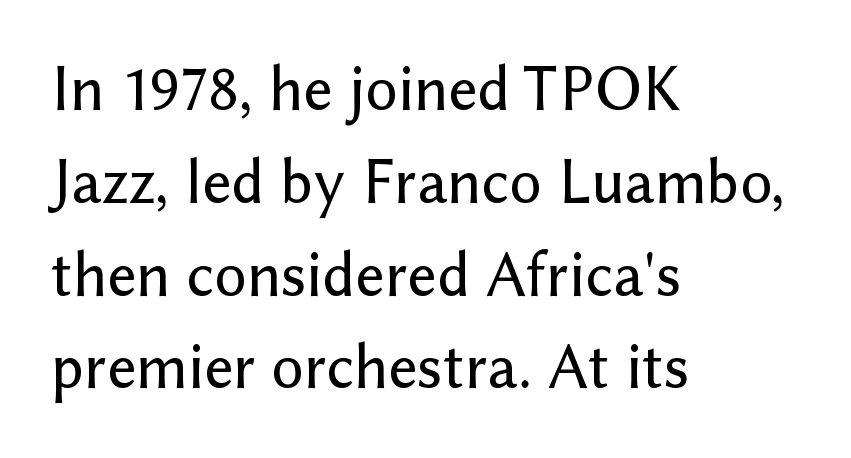
{"serif": "no", "italic": "no", "width": "normal", "stroke_contrast": "low", "x_height": "medium", "monospaced": "no", "underline": "no", "align": "left", "line_spacing": "normal", "line_spacing_ratio": 1.45, "letter_spacing": "normal", "letter_spacing_em": 0.0, "glyph_px": 64}
